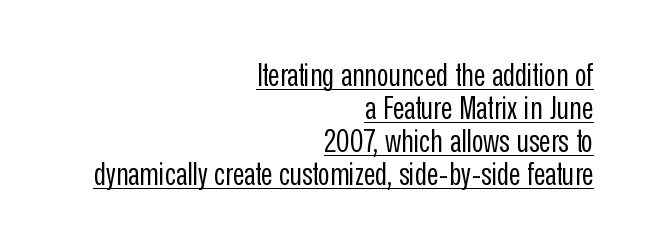
Q: Is the text bold? A: No.
Q: Is the text italic (slanted)? A: No, it is upright.
Q: Is the typeface a serif or a sans-serif typeface? A: Sans-serif.
Q: Is the text underlined? A: Yes.
Q: How is the paragraph aligned? A: Right-aligned.
Q: Is the spacing between letters normal or unusually wide? A: Normal.
Q: Is the spacing between lines tight, normal or loose? A: Tight.
Q: Width (condensed, normal, or wide)? A: Condensed.
Q: Stroke contrast? A: Low.
Q: x-height? A: Medium.
Q: Monospaced? A: No.
